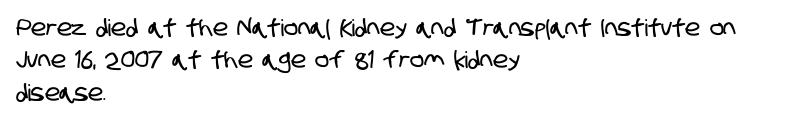
{"underline": "no", "align": "left", "line_spacing": "normal", "line_spacing_ratio": 1.41, "letter_spacing": "normal", "letter_spacing_em": 0.0, "glyph_px": 23}
